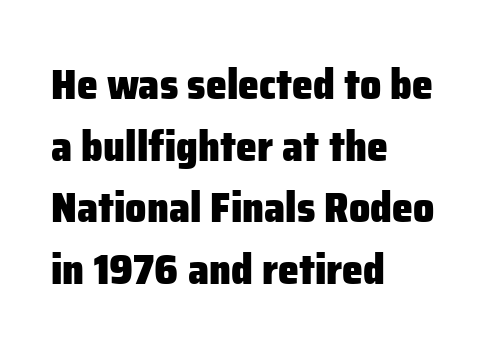
Q: Is the text bold? A: Yes.
Q: Is the text italic (slanted)? A: No, it is upright.
Q: Is the typeface a serif or a sans-serif typeface? A: Sans-serif.
Q: Is the text underlined? A: No.
Q: How is the paragraph aligned? A: Left-aligned.
Q: Is the spacing between letters normal or unusually wide? A: Normal.
Q: Is the spacing between lines tight, normal or loose? A: Normal.
Q: Width (condensed, normal, or wide)? A: Normal.
Q: Stroke contrast? A: Low.
Q: x-height? A: Medium.
Q: Monospaced? A: No.
